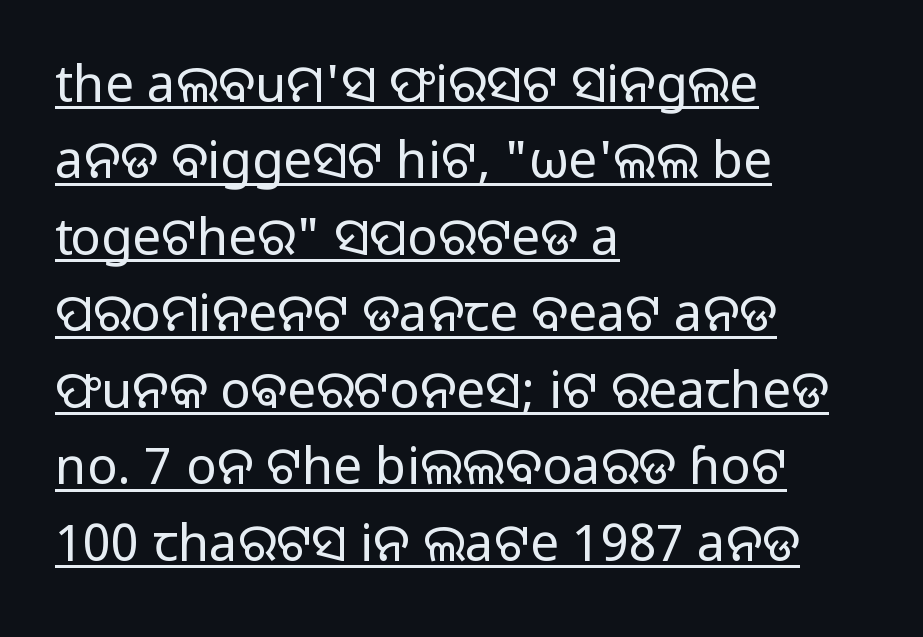
The rendering shows plain stroke endings on the letterforms — a sans-serif design. Line starts are locked; line ends wander. Words appear dense and cohesive because spacing is normal. A typesetter would call this proportional, since set widths differ per character. Ordinary non-slanted type is in use.
